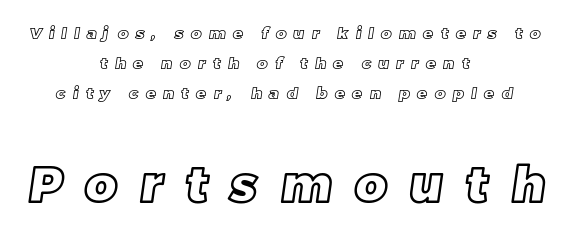
Q: Is the text underlined? A: No.
Q: How is the paragraph aligned? A: Centered.
Q: Is the spacing between letters normal or unusually wide? A: Unusually wide.
Q: Which block of text is set in a larger size, the first (top) or the second (bottom)? A: The second (bottom) one.
Q: Width (condensed, normal, or wide)? A: Normal.
Q: x-height? A: Large.
Q: Monospaced? A: No.
